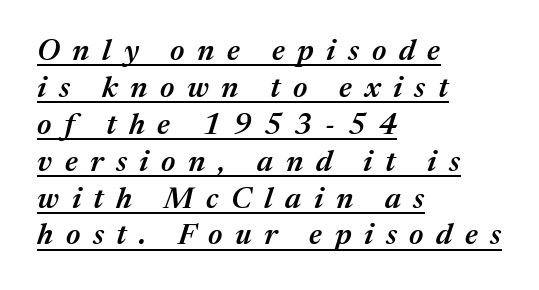
The image shows 30 px semibold type, italic (leaning right); set left-aligned, line spacing 1.23x, unusually wide letter spacing (+0.42 em), underlined; medium stroke contrast and a medium x-height.
